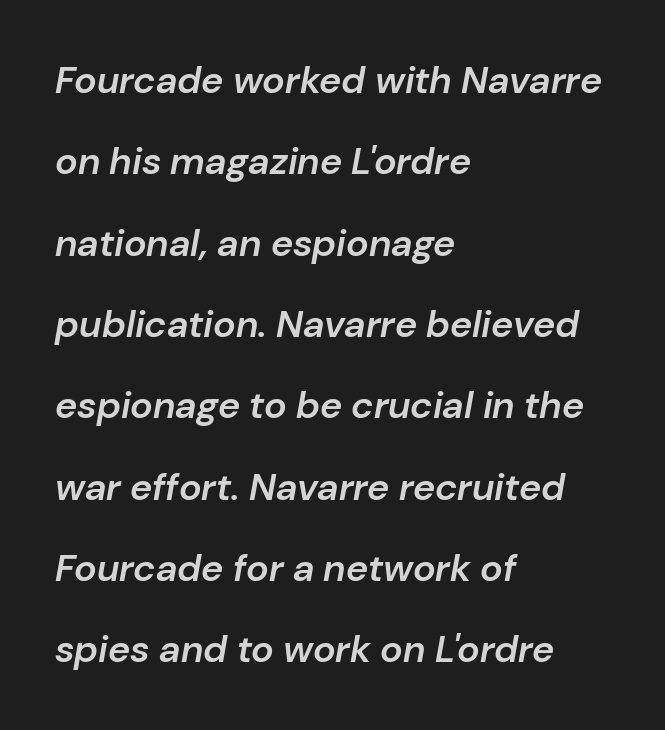
{"italic": "yes", "lean": "right", "slant_degrees": 10, "bold": "semi", "weight": "semibold", "width": "normal", "stroke_contrast": "low", "x_height": "medium", "monospaced": "no", "underline": "no", "align": "left", "line_spacing": "loose", "line_spacing_ratio": 2.14, "letter_spacing": "normal", "letter_spacing_em": 0.0, "glyph_px": 38}
